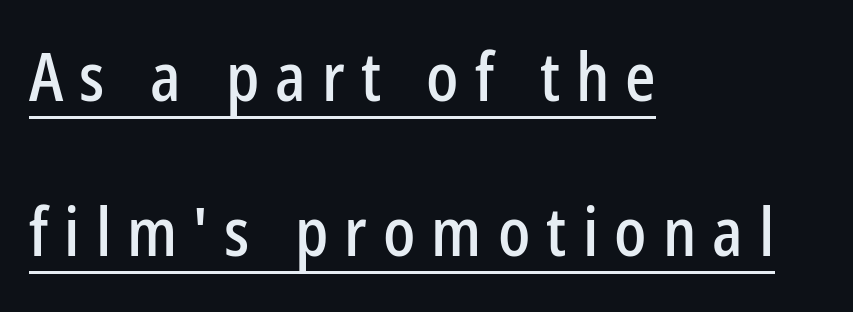
Q: Is the text italic (slanted)? A: No, it is upright.
Q: Is the typeface a serif or a sans-serif typeface? A: Sans-serif.
Q: Is the text underlined? A: Yes.
Q: How is the paragraph aligned? A: Left-aligned.
Q: Is the spacing between letters normal or unusually wide? A: Unusually wide.
Q: Is the spacing between lines tight, normal or loose? A: Loose.
Q: Width (condensed, normal, or wide)? A: Condensed.
Q: Stroke contrast? A: Low.
Q: x-height? A: Medium.
Q: Monospaced? A: No.
